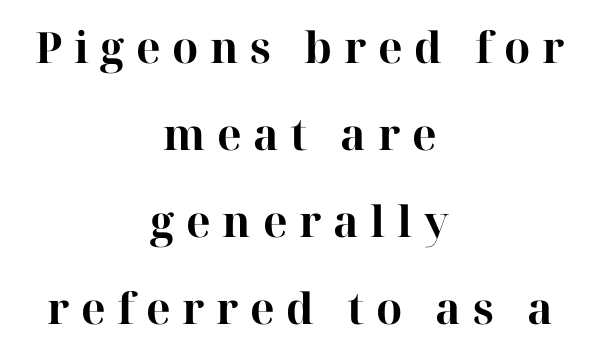
Q: Is the text bold? A: Yes.
Q: Is the text italic (slanted)? A: No, it is upright.
Q: Is the typeface a serif or a sans-serif typeface? A: Serif.
Q: Is the text underlined? A: No.
Q: How is the paragraph aligned? A: Centered.
Q: Is the spacing between letters normal or unusually wide? A: Unusually wide.
Q: Is the spacing between lines tight, normal or loose? A: Loose.
Q: Width (condensed, normal, or wide)? A: Normal.
Q: Stroke contrast? A: High.
Q: x-height? A: Medium.
Q: Monospaced? A: No.
